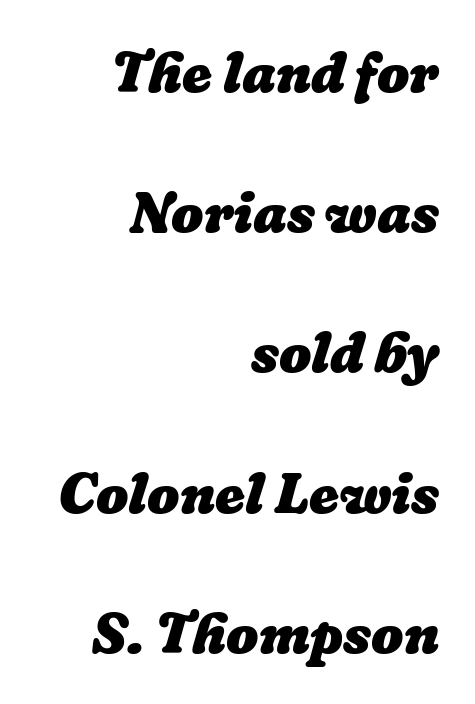
{"bold": "yes", "weight": "heavy", "width": "normal", "stroke_contrast": "low", "x_height": "medium", "monospaced": "no", "underline": "no", "align": "right", "line_spacing": "loose", "line_spacing_ratio": 2.46, "letter_spacing": "normal", "letter_spacing_em": 0.0, "glyph_px": 57}
